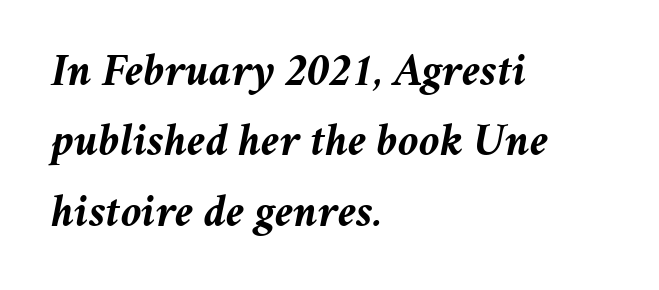
Q: Is the text bold? A: Yes.
Q: Is the text italic (slanted)? A: Yes, it leans right by about 11 degrees.
Q: Is the text underlined? A: No.
Q: How is the paragraph aligned? A: Left-aligned.
Q: Is the spacing between letters normal or unusually wide? A: Normal.
Q: Is the spacing between lines tight, normal or loose? A: Normal.
Q: Width (condensed, normal, or wide)? A: Normal.
Q: Stroke contrast? A: Medium.
Q: x-height? A: Medium.
Q: Monospaced? A: No.
